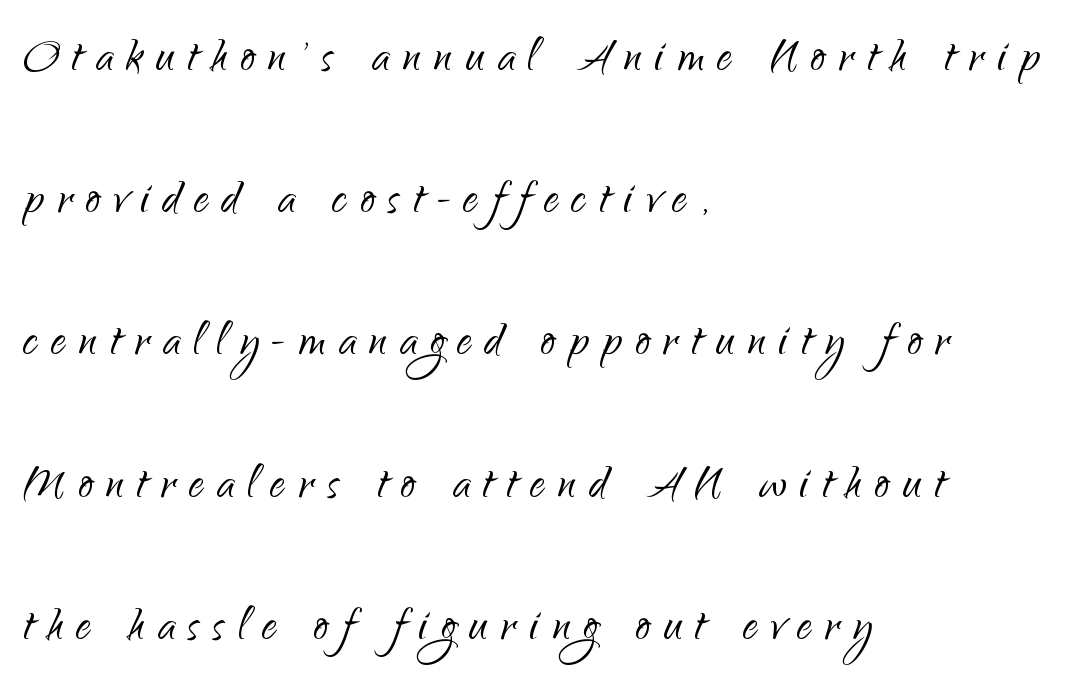
The image shows 59 px light sans-serif type; set left-aligned, loose line spacing (2.41x), unusually wide letter spacing (+0.23 em), not underlined; low stroke contrast and a small x-height.
